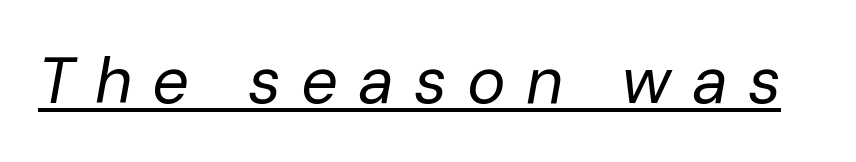
Q: Is the text bold? A: No.
Q: Is the text italic (slanted)? A: Yes, it leans right by about 10 degrees.
Q: Is the text underlined? A: Yes.
Q: Is the spacing between letters normal or unusually wide? A: Unusually wide.
Q: Width (condensed, normal, or wide)? A: Normal.
Q: Stroke contrast? A: Low.
Q: x-height? A: Medium.
Q: Monospaced? A: No.
